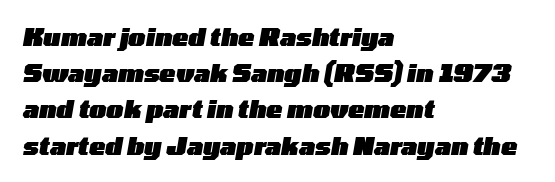
Q: Is the text bold? A: Yes.
Q: Is the text italic (slanted)? A: Yes, it leans right by about 10 degrees.
Q: Is the text underlined? A: No.
Q: How is the paragraph aligned? A: Left-aligned.
Q: Is the spacing between letters normal or unusually wide? A: Normal.
Q: Is the spacing between lines tight, normal or loose? A: Normal.
